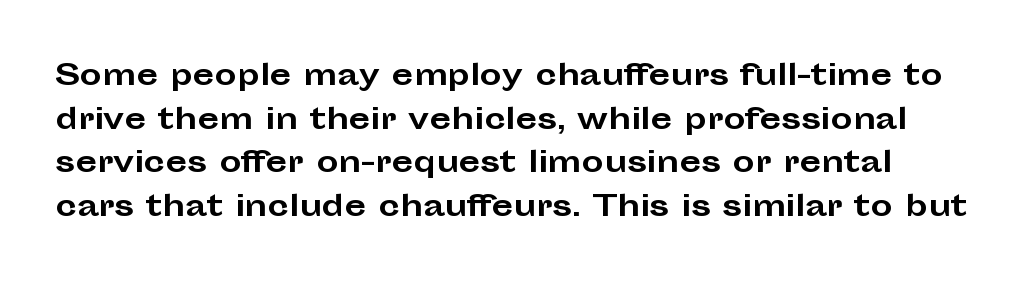
Q: Is the text bold? A: Yes.
Q: Is the text italic (slanted)? A: No, it is upright.
Q: Is the typeface a serif or a sans-serif typeface? A: Sans-serif.
Q: Is the text underlined? A: No.
Q: Is the spacing between letters normal or unusually wide? A: Normal.
Q: Is the spacing between lines tight, normal or loose? A: Normal.
Q: Width (condensed, normal, or wide)? A: Wide.
Q: Stroke contrast? A: Low.
Q: x-height? A: Medium.
Q: Monospaced? A: No.
